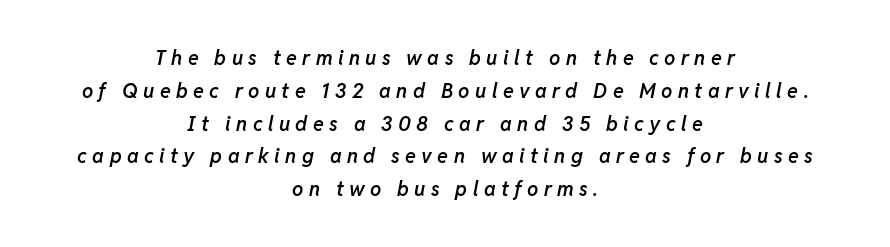
{"italic": "yes", "lean": "right", "slant_degrees": 11, "bold": "semi", "underline": "no", "align": "center", "line_spacing": "normal", "line_spacing_ratio": 1.64, "letter_spacing": "wide", "letter_spacing_em": 0.27, "glyph_px": 20}
